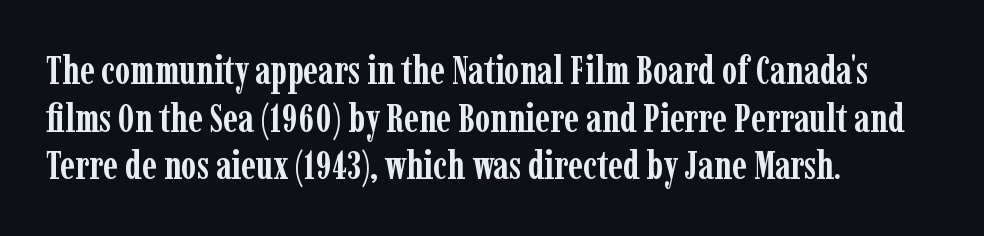
Q: Is the text bold? A: Yes.
Q: Is the text italic (slanted)? A: No, it is upright.
Q: Is the typeface a serif or a sans-serif typeface? A: Serif.
Q: Is the text underlined? A: No.
Q: How is the paragraph aligned? A: Left-aligned.
Q: Is the spacing between letters normal or unusually wide? A: Normal.
Q: Width (condensed, normal, or wide)? A: Condensed.
Q: Stroke contrast? A: Low.
Q: x-height? A: Medium.
Q: Monospaced? A: No.
